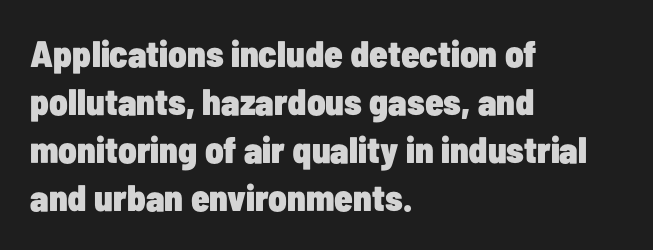
{"serif": "no", "italic": "no", "bold": "yes", "weight": "heavy", "width": "condensed", "stroke_contrast": "low", "x_height": "medium", "monospaced": "no", "underline": "no", "align": "left", "line_spacing": "normal", "line_spacing_ratio": 1.3, "letter_spacing": "normal", "letter_spacing_em": 0.0, "glyph_px": 37}
